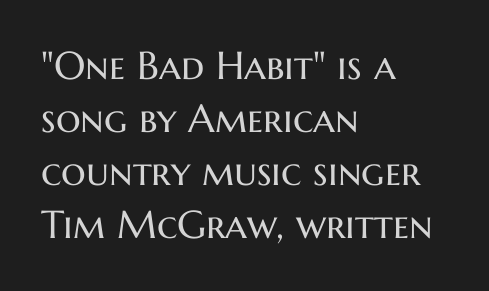
Q: Is the text bold? A: No.
Q: Is the text italic (slanted)? A: No, it is upright.
Q: Is the typeface a serif or a sans-serif typeface? A: Sans-serif.
Q: Is the text underlined? A: No.
Q: How is the paragraph aligned? A: Left-aligned.
Q: Is the spacing between letters normal or unusually wide? A: Normal.
Q: Is the spacing between lines tight, normal or loose? A: Normal.
Q: Width (condensed, normal, or wide)? A: Normal.
Q: Stroke contrast? A: Medium.
Q: x-height? A: Medium.
Q: Monospaced? A: No.
